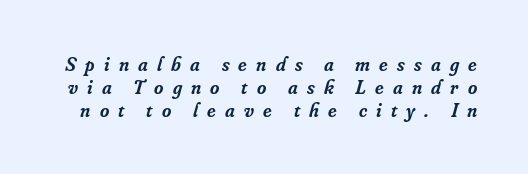
{"italic": "yes", "lean": "right", "slant_degrees": 16, "bold": "semi", "underline": "no", "line_spacing": "tight", "line_spacing_ratio": 1.15, "letter_spacing": "wide", "letter_spacing_em": 0.46, "glyph_px": 20}
